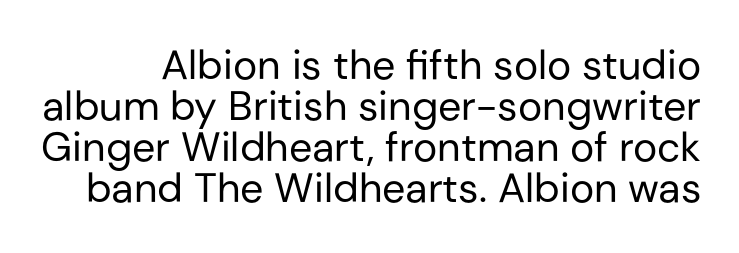
Varying glyph widths throughout — classic text-font behaviour. Baseline-to-baseline distance is barely more than the letter height. The font's upright variant was chosen for this text. Serifs: no, the terminals of the letterforms are clean. Lines of text with bare space underneath. Nobody touched the tracking dial on this one.
